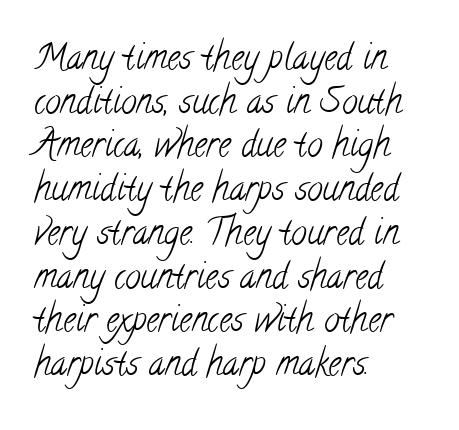
Q: Is the text bold? A: No.
Q: Is the typeface a serif or a sans-serif typeface? A: Serif.
Q: Is the text underlined? A: No.
Q: How is the paragraph aligned? A: Left-aligned.
Q: Is the spacing between letters normal or unusually wide? A: Normal.
Q: Is the spacing between lines tight, normal or loose? A: Normal.
Q: Width (condensed, normal, or wide)? A: Condensed.
Q: Stroke contrast? A: Low.
Q: x-height? A: Small.
Q: Monospaced? A: No.
